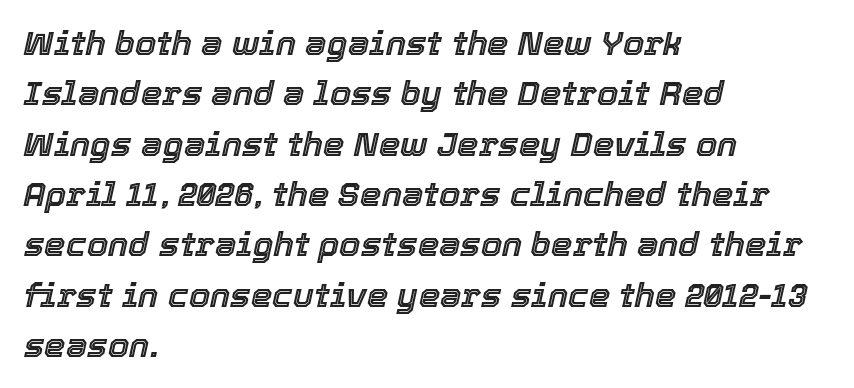
Q: Is the text italic (slanted)? A: Yes, it leans right by about 12 degrees.
Q: Is the text underlined? A: No.
Q: How is the paragraph aligned? A: Left-aligned.
Q: Is the spacing between letters normal or unusually wide? A: Normal.
Q: Is the spacing between lines tight, normal or loose? A: Normal.
Q: Width (condensed, normal, or wide)? A: Normal.
Q: x-height? A: Medium.
Q: Monospaced? A: No.
